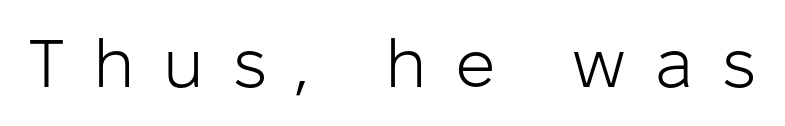
Q: Is the text bold? A: No.
Q: Is the text italic (slanted)? A: No, it is upright.
Q: Is the typeface a serif or a sans-serif typeface? A: Sans-serif.
Q: Is the text underlined? A: No.
Q: Is the spacing between letters normal or unusually wide? A: Unusually wide.
Q: Width (condensed, normal, or wide)? A: Normal.
Q: Stroke contrast? A: Low.
Q: x-height? A: Medium.
Q: Monospaced? A: No.
